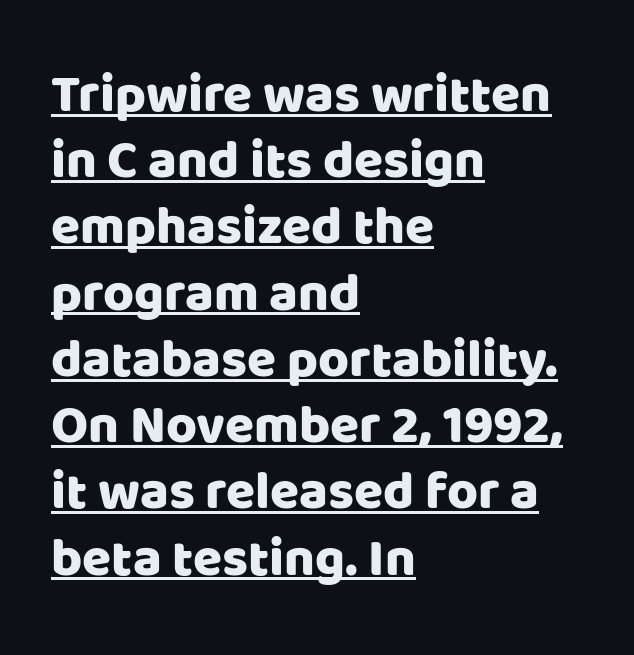
{"serif": "no", "italic": "no", "width": "normal", "stroke_contrast": "low", "x_height": "large", "monospaced": "no", "underline": "yes", "align": "left", "line_spacing": "normal", "line_spacing_ratio": 1.25, "letter_spacing": "normal", "letter_spacing_em": 0.0, "glyph_px": 53}
